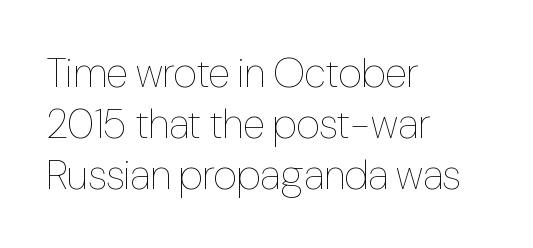
Q: Is the text bold? A: No.
Q: Is the text italic (slanted)? A: No, it is upright.
Q: Is the text underlined? A: No.
Q: How is the paragraph aligned? A: Left-aligned.
Q: Is the spacing between letters normal or unusually wide? A: Normal.
Q: Width (condensed, normal, or wide)? A: Condensed.
Q: Stroke contrast? A: Low.
Q: x-height? A: Medium.
Q: Monospaced? A: No.
